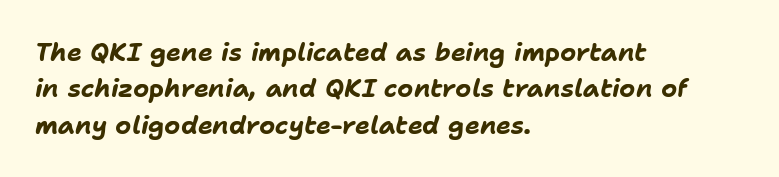
{"italic": "yes", "lean": "right", "slant_degrees": 11, "bold": "yes", "underline": "no", "align": "left", "line_spacing": "normal", "line_spacing_ratio": 1.46, "letter_spacing": "normal", "letter_spacing_em": 0.0, "glyph_px": 25}
